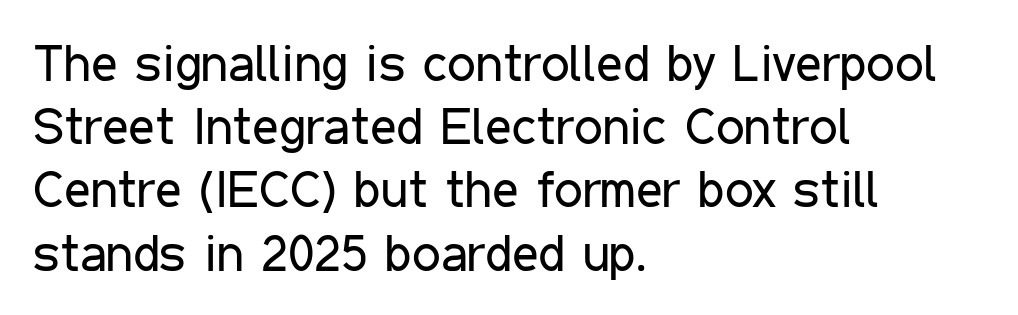
{"serif": "no", "italic": "no", "bold": "no", "weight": "regular", "width": "condensed", "stroke_contrast": "low", "x_height": "medium", "monospaced": "no", "underline": "no", "align": "left", "line_spacing_ratio": 1.24, "letter_spacing": "normal", "letter_spacing_em": 0.0, "glyph_px": 51}
